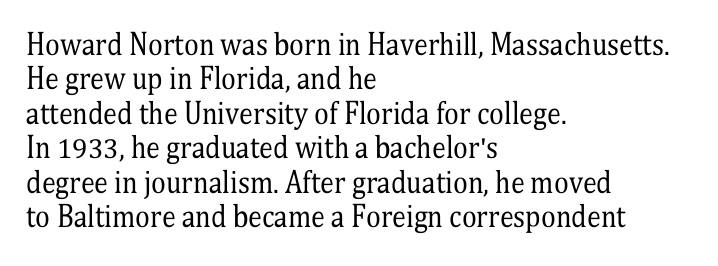
The image shows 28 px regular-weight, condensed serif type, upright; set left-aligned, line spacing 1.23x, normal letter spacing, not underlined; medium stroke contrast and a medium x-height.
